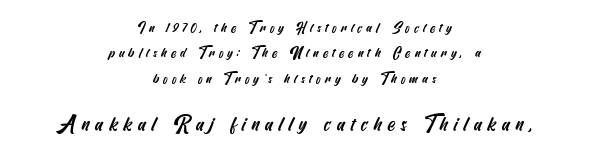
{"underline": "no", "align": "center", "line_spacing_ratio": 1.82, "letter_spacing": "wide", "letter_spacing_em": 0.28, "larger_block": "second", "size_ratio": 1.43, "glyph_px": 20}
